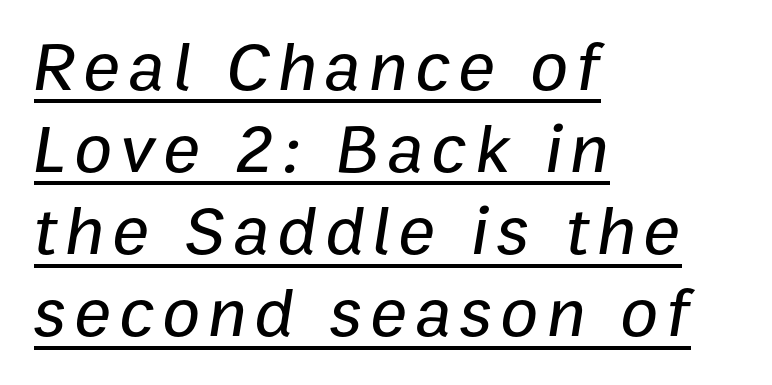
{"italic": "yes", "lean": "right", "slant_degrees": 9, "width": "normal", "stroke_contrast": "low", "x_height": "medium", "monospaced": "no", "underline": "yes", "align": "left", "line_spacing_ratio": 1.19, "glyph_px": 69}
